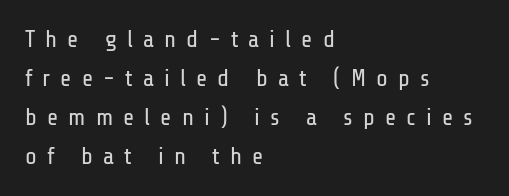
The image shows 24 px text type, upright; set left-aligned, normal line spacing (1.63x), unusually wide letter spacing (+0.42 em), not underlined.
